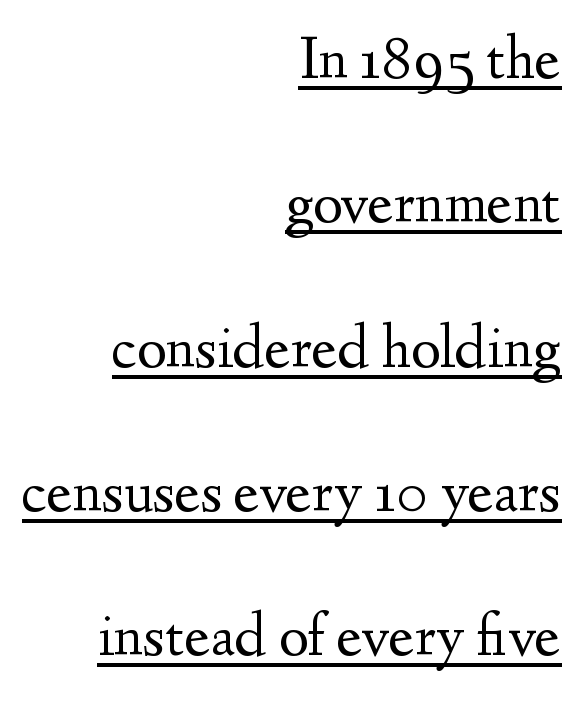
Unlike italic type, these characters show no tilt at all. A continuous stroke trails under the words, as in a hyperlink. Looks like regular typesetting: each glyph gets only the width it needs. Is the block centered? No — it sits flush against the right margin.
